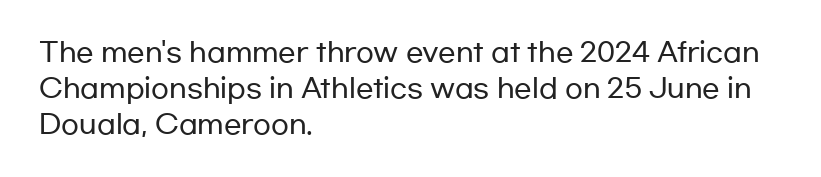
Q: Is the text italic (slanted)? A: No, it is upright.
Q: Is the text underlined? A: No.
Q: How is the paragraph aligned? A: Left-aligned.
Q: Is the spacing between letters normal or unusually wide? A: Normal.
Q: Is the spacing between lines tight, normal or loose? A: Normal.
